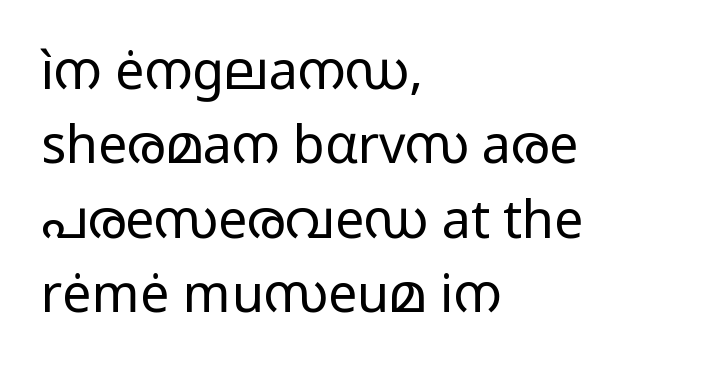
A student would call this left alignment; a typographer would say flush left, rag right. Is the letter spacing exaggerated? No — it looks like the ordinary default. Upright lettering throughout. Weight: regular or lighter. Rule under the text: the space is simply empty. You can tell from the bare stems that sans-serif type was used.
